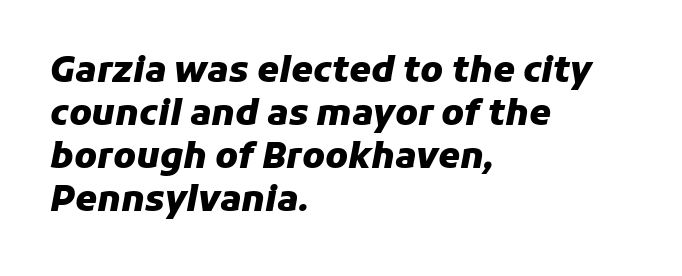
{"italic": "yes", "lean": "right", "slant_degrees": 11, "bold": "yes", "weight": "heavy", "width": "normal", "stroke_contrast": "low", "x_height": "medium", "monospaced": "no", "underline": "no", "align": "left", "line_spacing_ratio": 1.23, "letter_spacing": "normal", "letter_spacing_em": 0.0, "glyph_px": 35}
